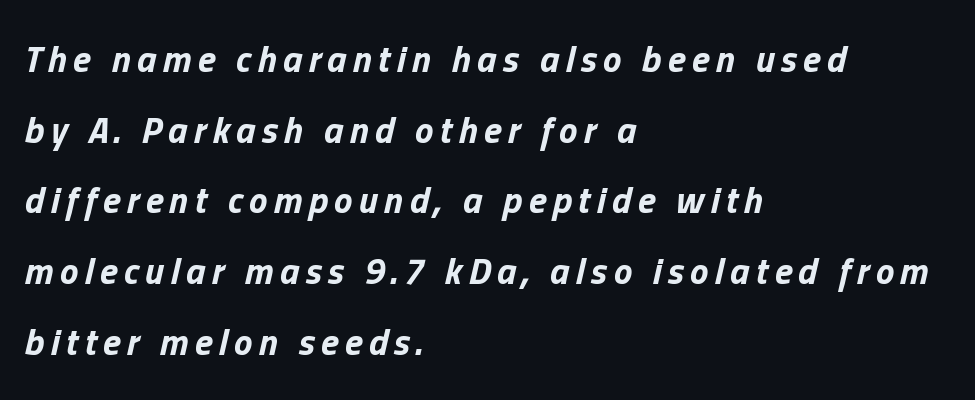
Q: Is the text bold? A: Yes.
Q: Is the text italic (slanted)? A: Yes, it leans right by about 13 degrees.
Q: Is the text underlined? A: No.
Q: How is the paragraph aligned? A: Left-aligned.
Q: Is the spacing between lines tight, normal or loose? A: Loose.
Q: Width (condensed, normal, or wide)? A: Normal.
Q: Stroke contrast? A: Low.
Q: x-height? A: Medium.
Q: Monospaced? A: No.
